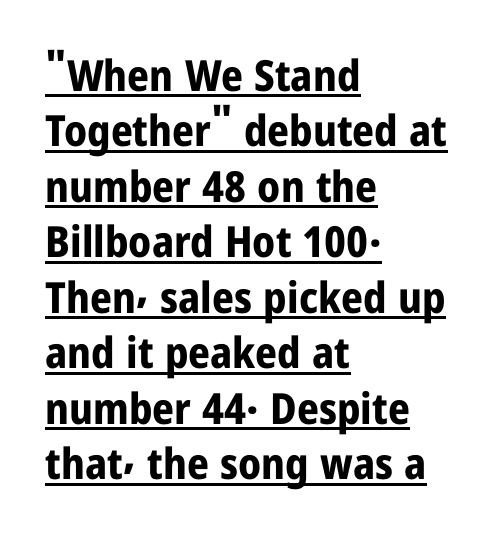
This sample uses plain, unmodified letter spacing. This sample has the flowing, uneven cadence of proportional lettering. Unlike italic type, these characters show no tilt at all. Set as a true bold cut, around the 700 mark. Is the block centered? No — it sits flush against the left margin. A typographer would call this underscored text.
